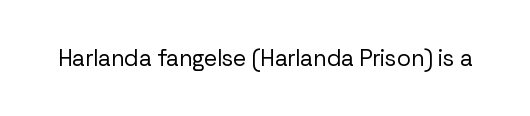
The type is set solid horizontally, with unmodified tracking. Words float on clear page, feet unadorned. A quiet, ordinary-to-light weight characterises the typeface. The type sits square on the baseline with zero lean.
